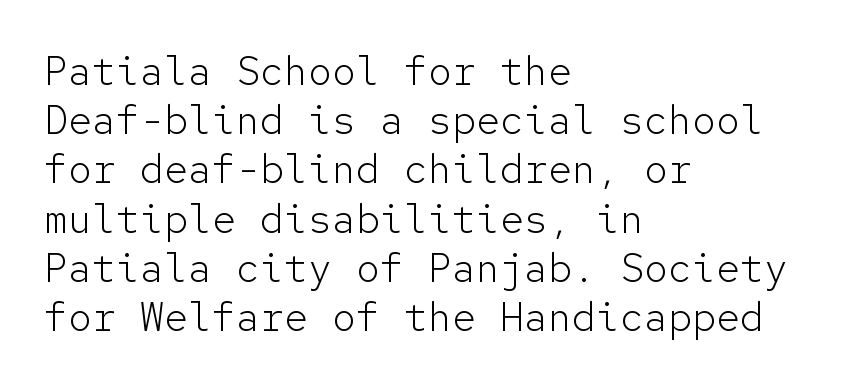
Compared with typical body copy, the letter spacing here is the same. Is the stroke heavy? The answer is a plain regular-or-lighter. The strip under each line holds only bare page. Style check: upright.
